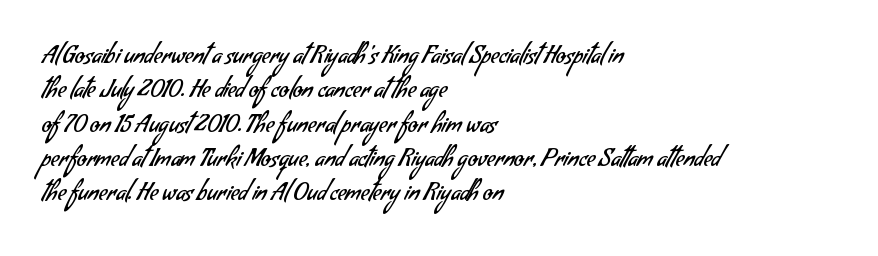
These lines sit exactly where default settings would place them. Layout note: lines flush left. The horizontal fit of the characters is conventional and even. The zone under the glyphs is completely vacant.
